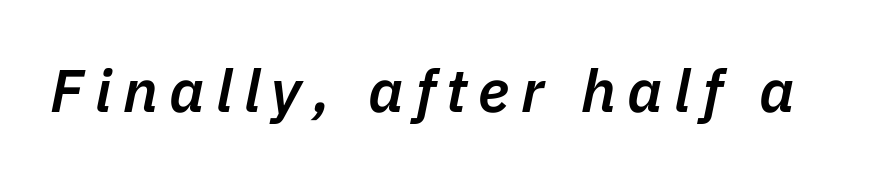
The image shows 60 px semibold type, italic (leaning right); set not underlined; low stroke contrast and a medium x-height.
